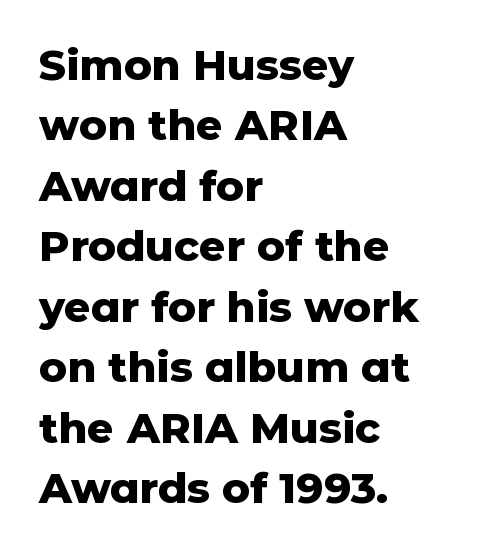
The image shows 42 px heavy sans-serif type, upright; set left-aligned, normal line spacing (1.44x), normal letter spacing, not underlined; low stroke contrast and a medium x-height.
